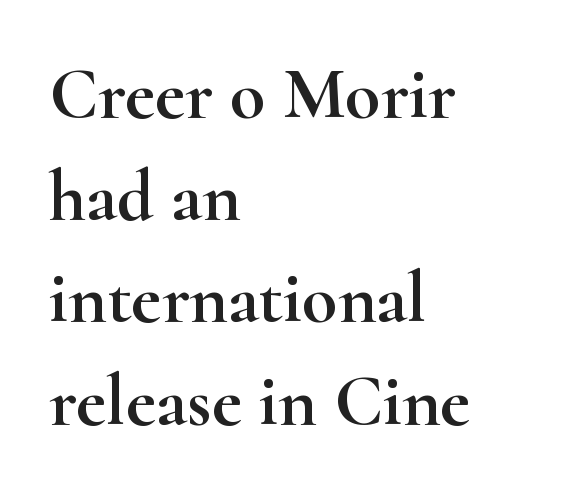
Q: Is the text italic (slanted)? A: No, it is upright.
Q: Is the typeface a serif or a sans-serif typeface? A: Serif.
Q: Is the text underlined? A: No.
Q: How is the paragraph aligned? A: Left-aligned.
Q: Is the spacing between letters normal or unusually wide? A: Normal.
Q: Is the spacing between lines tight, normal or loose? A: Normal.
Q: Width (condensed, normal, or wide)? A: Wide.
Q: Stroke contrast? A: High.
Q: x-height? A: Small.
Q: Monospaced? A: No.
